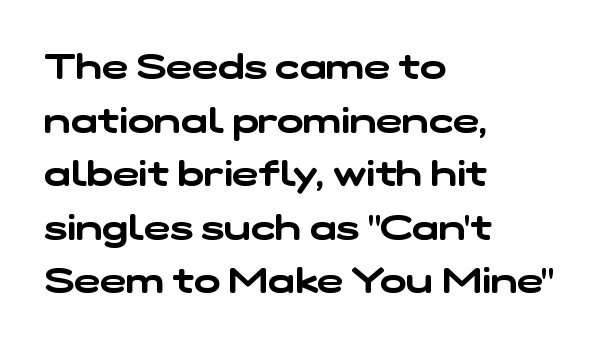
A sans-serif font was chosen for this passage. Honestly, there is no underline to notice here at all. The passage shown is typed in a proportional face where columns would drift. Where is the straight margin? On the left. Default kerning and tracking; the words read as compact shapes.
